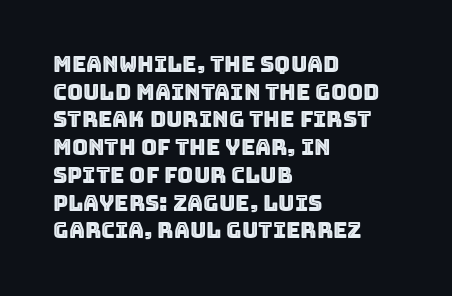
{"italic": "no", "underline": "no", "align": "left", "line_spacing": "normal", "line_spacing_ratio": 1.26, "letter_spacing": "normal", "letter_spacing_em": 0.0, "glyph_px": 22}
